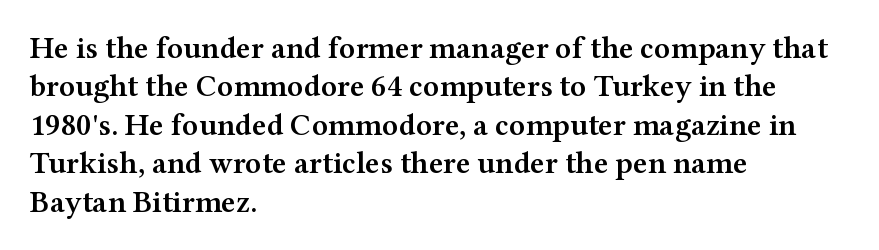
These lines keep a tight, regular rhythm from letter to letter. Stroke thickness is moderately raised; the sample reads as semibold. A serif font was chosen for this passage. The passage shown is typed in a proportional face where columns would drift. Every row of glyphs begins at an identical x-position on the left. Posture: vertical.
